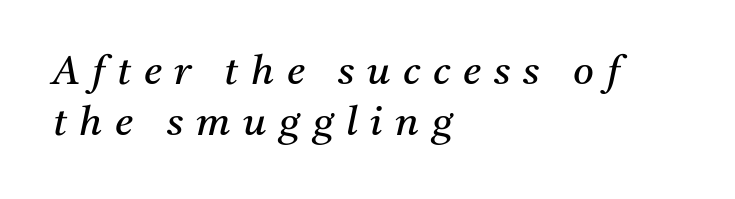
{"serif": "yes", "italic": "yes", "lean": "right", "slant_degrees": 11, "bold": "no", "weight": "regular", "width": "normal", "stroke_contrast": "medium", "x_height": "medium", "monospaced": "no", "underline": "no", "align": "left", "line_spacing": "normal", "line_spacing_ratio": 1.28, "letter_spacing": "wide", "letter_spacing_em": 0.32, "glyph_px": 40}
